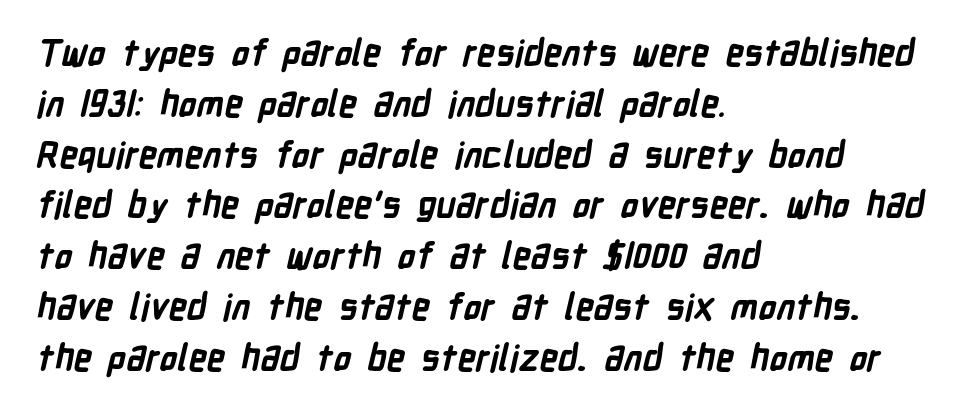
Q: Is the text bold? A: Yes.
Q: Is the typeface a serif or a sans-serif typeface? A: Sans-serif.
Q: Is the text underlined? A: No.
Q: How is the paragraph aligned? A: Left-aligned.
Q: Is the spacing between letters normal or unusually wide? A: Normal.
Q: Is the spacing between lines tight, normal or loose? A: Normal.
Q: Width (condensed, normal, or wide)? A: Condensed.
Q: Stroke contrast? A: Low.
Q: x-height? A: Medium.
Q: Monospaced? A: No.
